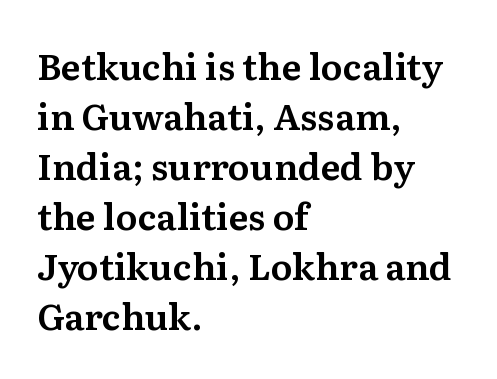
Q: Is the text italic (slanted)? A: No, it is upright.
Q: Is the typeface a serif or a sans-serif typeface? A: Serif.
Q: Is the text underlined? A: No.
Q: How is the paragraph aligned? A: Left-aligned.
Q: Is the spacing between letters normal or unusually wide? A: Normal.
Q: Is the spacing between lines tight, normal or loose? A: Normal.
Q: Width (condensed, normal, or wide)? A: Normal.
Q: Stroke contrast? A: Medium.
Q: x-height? A: Medium.
Q: Monospaced? A: No.
